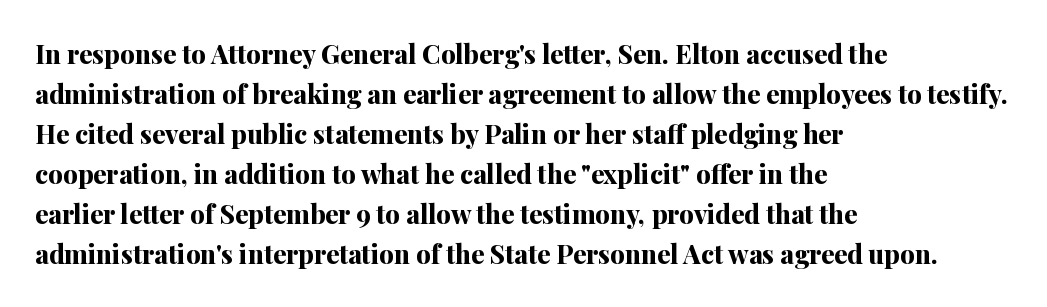
The letterforms sit shoulder to shoulder at normal distance. If you measured baseline to baseline, you'd find a middling distance. The specimen omits any rule beneath the text block's lines. These lines stack with their left ends in a neat column.
